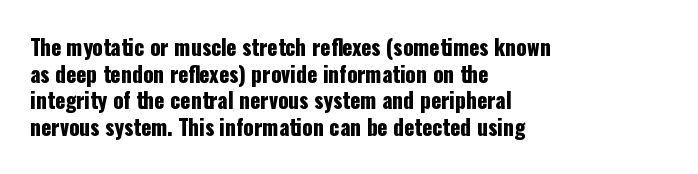
The image shows 21 px text type, upright; set left-aligned, normal line spacing (1.27x), normal letter spacing, not underlined.
